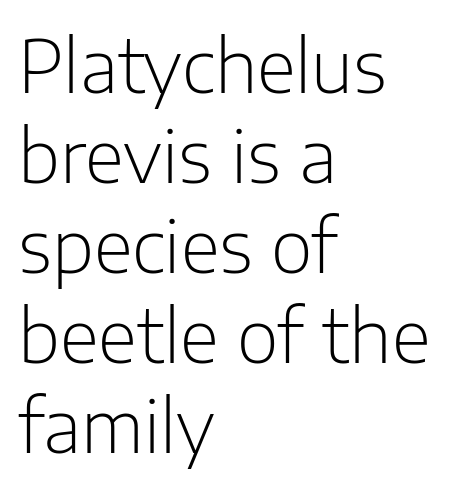
Weight: not bold — regular or lighter. The rendering uses natural spacing where letterforms have individual widths. This is the regular roman posture of the typeface. In terms of leading, this rendering sits right in the middle.
